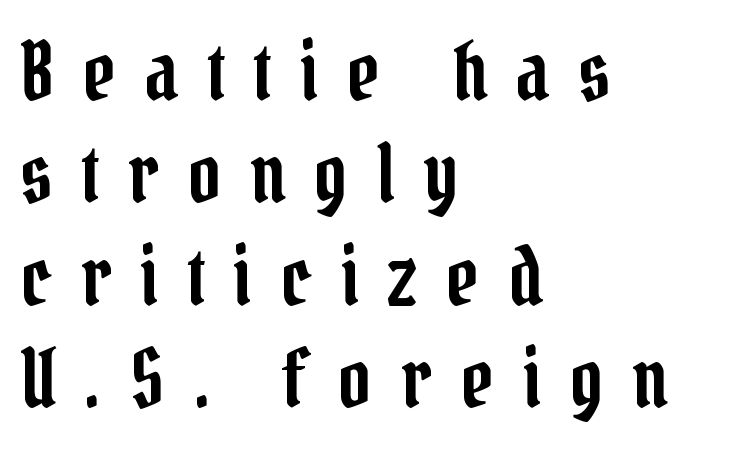
The image shows 80 px condensed serif type, upright; set left-aligned, normal line spacing (1.28x), unusually wide letter spacing (+0.36 em), not underlined; low stroke contrast and a medium x-height.
